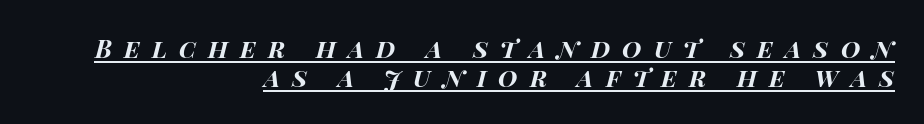
The image shows 25 px bold type, italic (leaning right); set right-aligned, line spacing 1.16x, unusually wide letter spacing (+0.48 em), underlined.
